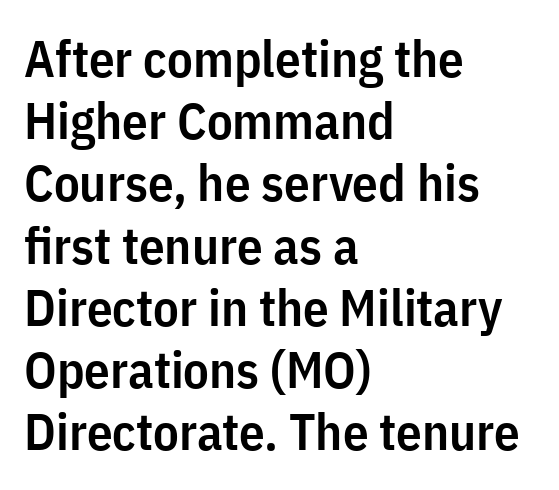
Q: Is the text bold? A: Semi-bold.
Q: Is the text italic (slanted)? A: No, it is upright.
Q: Is the typeface a serif or a sans-serif typeface? A: Sans-serif.
Q: Is the text underlined? A: No.
Q: How is the paragraph aligned? A: Left-aligned.
Q: Is the spacing between letters normal or unusually wide? A: Normal.
Q: Width (condensed, normal, or wide)? A: Condensed.
Q: Stroke contrast? A: Low.
Q: x-height? A: Medium.
Q: Monospaced? A: No.
